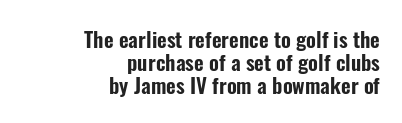
Q: Is the text italic (slanted)? A: No, it is upright.
Q: Is the text underlined? A: No.
Q: How is the paragraph aligned? A: Right-aligned.
Q: Is the spacing between letters normal or unusually wide? A: Normal.
Q: Is the spacing between lines tight, normal or loose? A: Tight.
